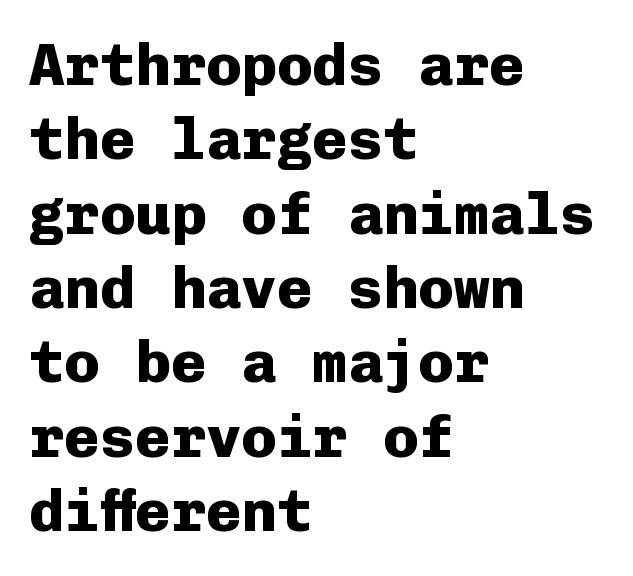
Q: Is the text bold? A: Yes.
Q: Is the text italic (slanted)? A: No, it is upright.
Q: Is the typeface a serif or a sans-serif typeface? A: Sans-serif.
Q: Is the text underlined? A: No.
Q: How is the paragraph aligned? A: Left-aligned.
Q: Is the spacing between letters normal or unusually wide? A: Normal.
Q: Is the spacing between lines tight, normal or loose? A: Normal.
Q: Width (condensed, normal, or wide)? A: Normal.
Q: Stroke contrast? A: Low.
Q: x-height? A: Medium.
Q: Monospaced? A: Yes.
